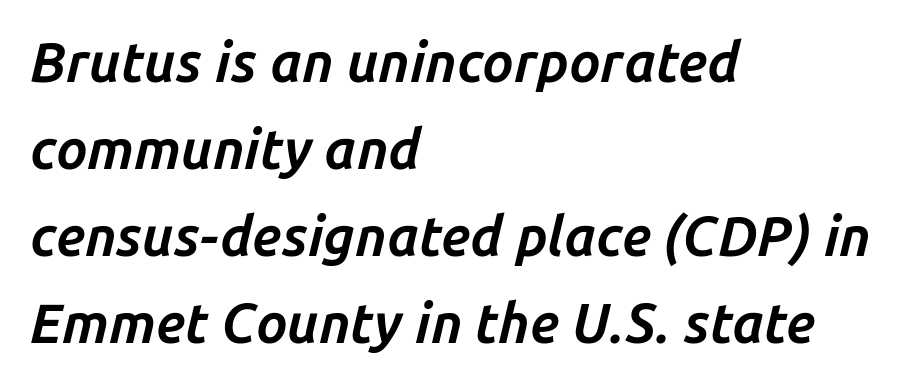
There's an unmistakable incline to the writing here. Set as a true bold cut, around the 700 mark. Interline gaps are of average width in this sample. Unmarked baselines from the first word to the last. Between one letter and the next there's only the usual sliver of space.
